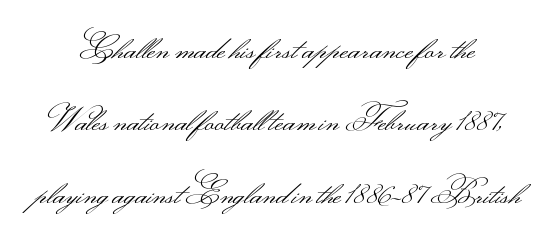
Check where the strokes stop: nothing finishes them off — pure sans. Does the leading feel generous? Absolutely, it's lavish. A typesetter would call this proportional, since set widths differ per character. The face looks like a standard text weight, possibly lighter. Standard letterfit; no display-style spreading of the glyphs.
